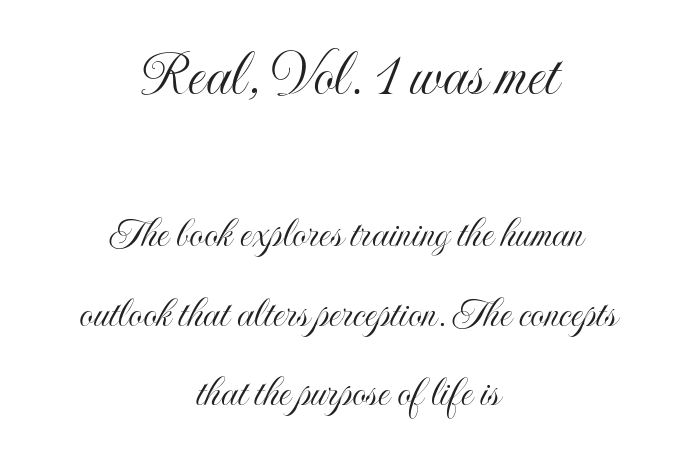
The image shows 67 px condensed type; set centered, line spacing 1.77x, normal letter spacing, not underlined; the first (top) block is 1.49x larger; a small x-height.
